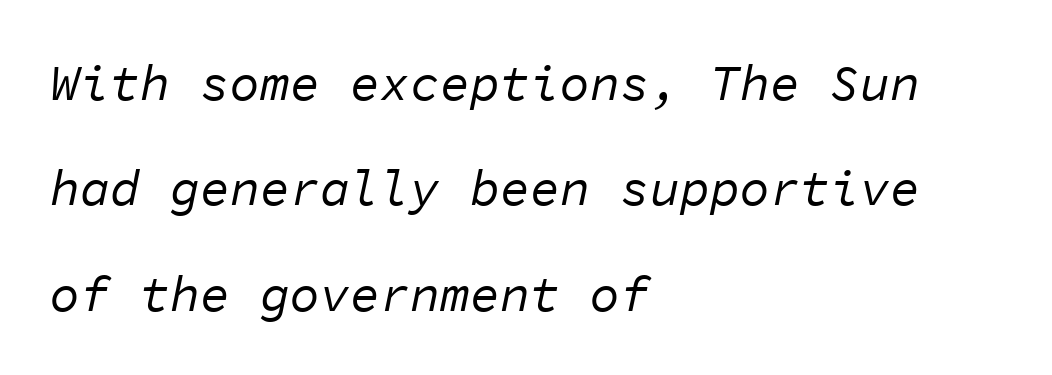
Q: Is the text bold? A: No.
Q: Is the text italic (slanted)? A: Yes, it leans right by about 11 degrees.
Q: Is the text underlined? A: No.
Q: How is the paragraph aligned? A: Left-aligned.
Q: Is the spacing between letters normal or unusually wide? A: Normal.
Q: Is the spacing between lines tight, normal or loose? A: Loose.
Q: Width (condensed, normal, or wide)? A: Normal.
Q: Stroke contrast? A: Low.
Q: x-height? A: Medium.
Q: Monospaced? A: Yes.
